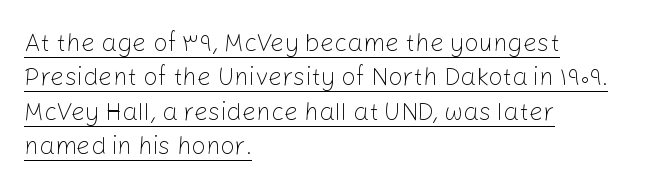
Q: Is the text bold? A: No.
Q: Is the text italic (slanted)? A: No, it is upright.
Q: Is the text underlined? A: Yes.
Q: How is the paragraph aligned? A: Left-aligned.
Q: Is the spacing between letters normal or unusually wide? A: Normal.
Q: Is the spacing between lines tight, normal or loose? A: Normal.
